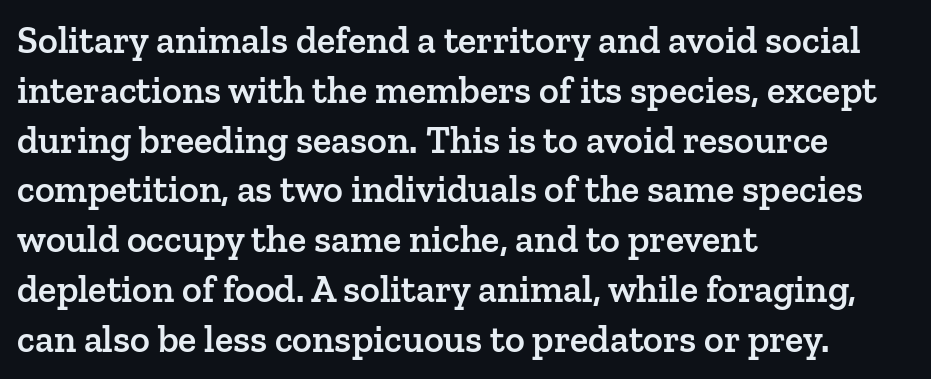
The image shows 38 px semibold serif type, upright; set left-aligned, normal line spacing (1.31x), normal letter spacing, not underlined; low stroke contrast and a medium x-height.
